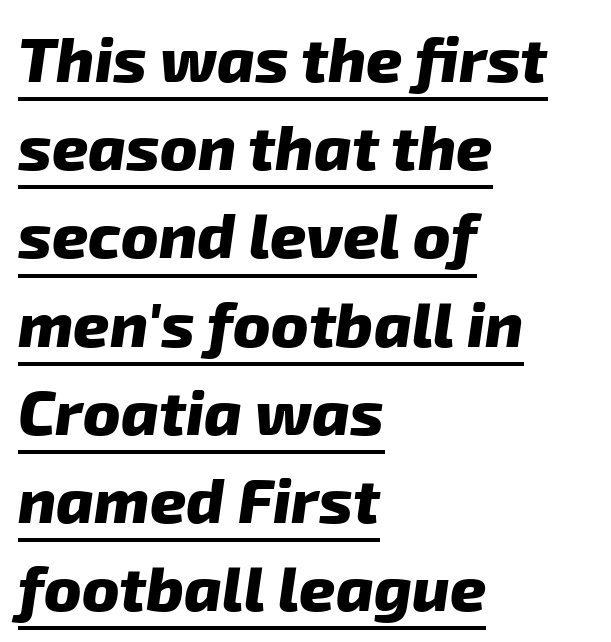
This sample uses plain, unmodified letter spacing. Is this a fixed-width face? No — the glyphs have proportional, varying widths. A continuous stroke trails under the words, as in a hyperlink. This rendering uses left alignment, leaving the right contour irregular.
